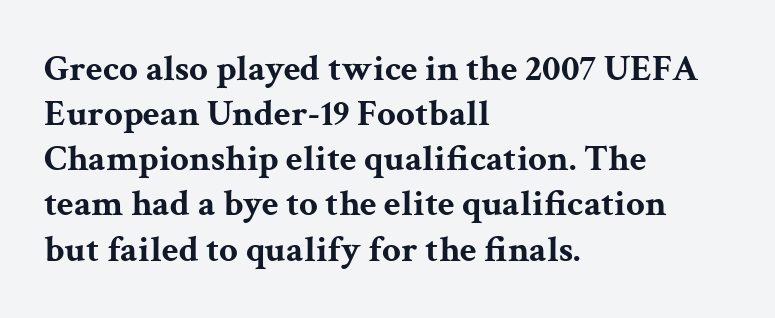
{"serif": "yes", "italic": "no", "bold": "yes", "weight": "bold", "width": "wide", "stroke_contrast": "medium", "x_height": "medium", "monospaced": "no", "underline": "no", "align": "left", "line_spacing_ratio": 1.22, "letter_spacing": "normal", "letter_spacing_em": 0.0, "glyph_px": 37}
